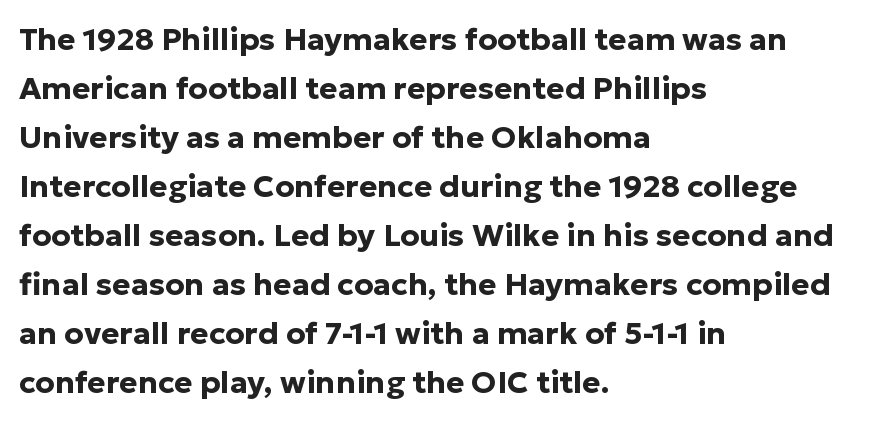
{"serif": "no", "italic": "no", "bold": "yes", "weight": "bold", "width": "normal", "stroke_contrast": "low", "x_height": "medium", "monospaced": "no", "underline": "no", "align": "left", "line_spacing": "normal", "line_spacing_ratio": 1.58, "letter_spacing": "normal", "letter_spacing_em": 0.0, "glyph_px": 31}
